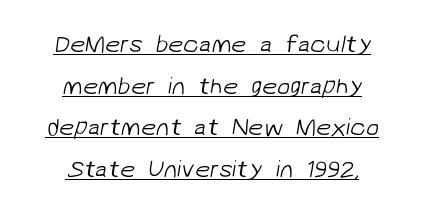
The image shows 24 px text type; set centered, line spacing 1.73x, normal letter spacing, underlined.
